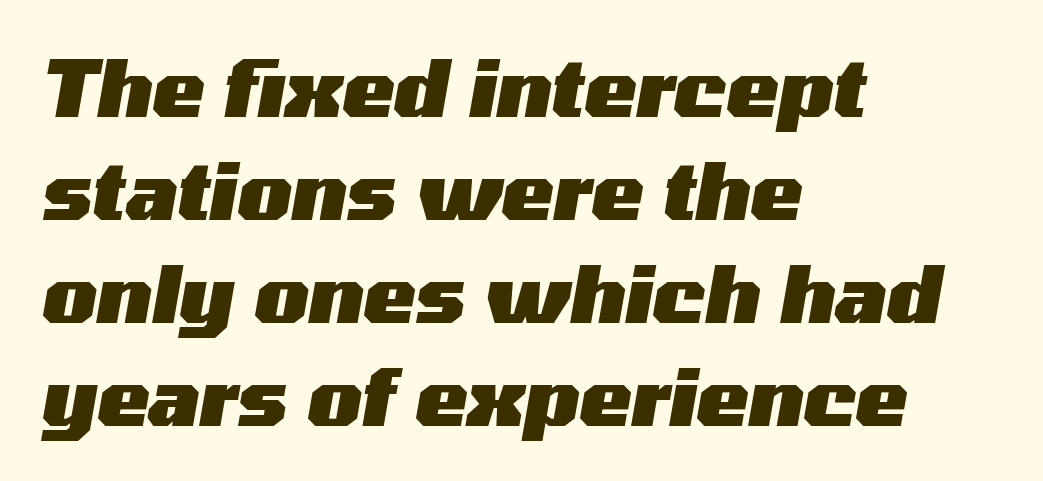
The image shows 78 px heavy, wide type, italic (leaning right); set left-aligned, normal line spacing (1.32x), normal letter spacing, not underlined; medium stroke contrast and a medium x-height.
